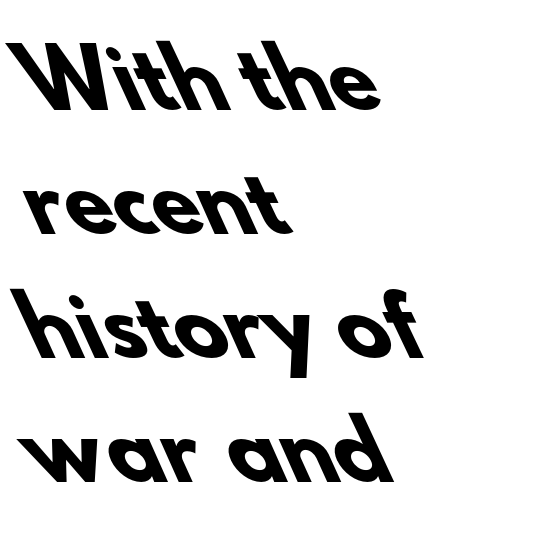
Q: Is the text bold? A: Yes.
Q: Is the typeface a serif or a sans-serif typeface? A: Sans-serif.
Q: Is the text underlined? A: No.
Q: How is the paragraph aligned? A: Left-aligned.
Q: Is the spacing between letters normal or unusually wide? A: Normal.
Q: Is the spacing between lines tight, normal or loose? A: Normal.
Q: Width (condensed, normal, or wide)? A: Normal.
Q: Stroke contrast? A: Low.
Q: x-height? A: Small.
Q: Monospaced? A: No.
